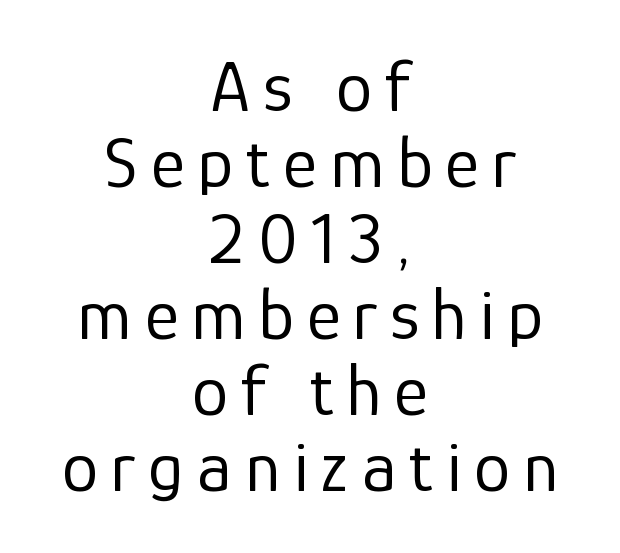
{"serif": "no", "italic": "no", "bold": "no", "weight": "regular", "width": "normal", "stroke_contrast": "low", "x_height": "medium", "monospaced": "no", "underline": "no", "align": "center", "line_spacing": "tight", "line_spacing_ratio": 1.04, "glyph_px": 73}
